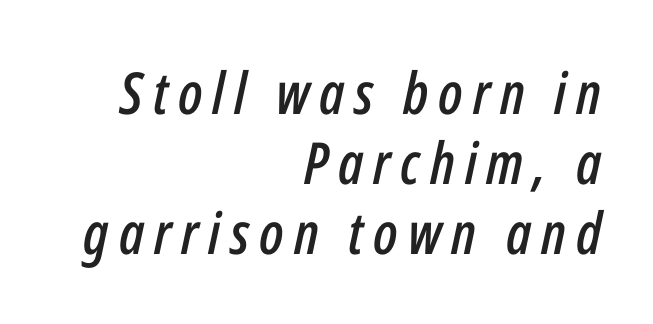
The image shows 58 px condensed type, italic (leaning right); set right-aligned, line spacing 1.21x, not underlined; low stroke contrast and a medium x-height.
